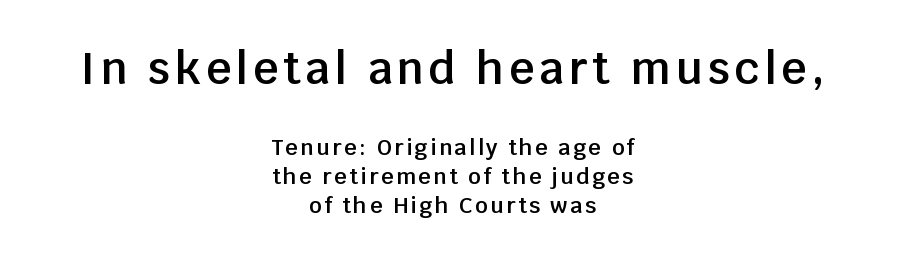
These lines stack symmetrically, like a column narrowing and widening about its center. Large over small — that's the arrangement of the two blocks here. If you drew a line through each stem, it would be perfectly vertical. The passage shown is typed in a proportional face where columns would drift. Vertical spacing — default. Observe the absence of serifs on each vertical stroke in this sample.
